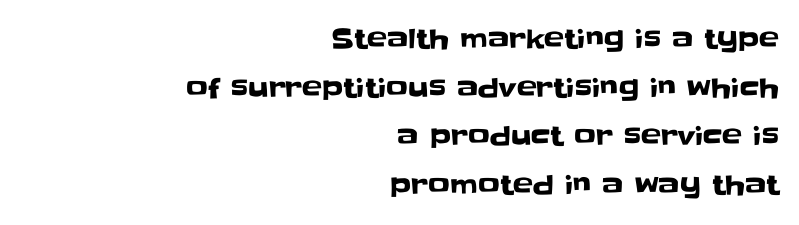
{"italic": "no", "underline": "no", "align": "right", "line_spacing_ratio": 1.8, "letter_spacing": "normal", "letter_spacing_em": 0.0, "glyph_px": 27}
